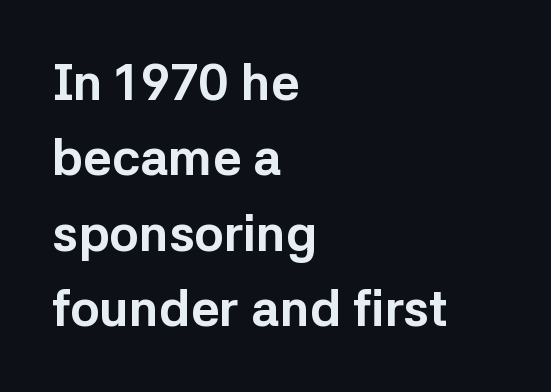
{"serif": "no", "italic": "no", "bold": "yes", "weight": "bold", "width": "normal", "stroke_contrast": "low", "x_height": "medium", "monospaced": "no", "underline": "no", "align": "left", "line_spacing": "normal", "line_spacing_ratio": 1.51, "letter_spacing": "normal", "letter_spacing_em": 0.0, "glyph_px": 50}
